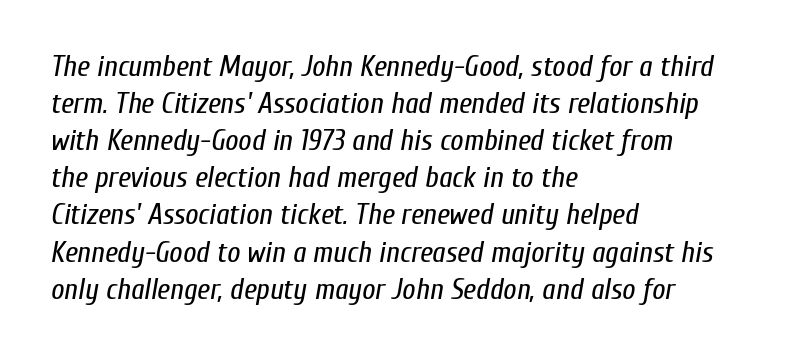
{"italic": "yes", "lean": "right", "slant_degrees": 10, "bold": "no", "weight": "regular", "width": "condensed", "stroke_contrast": "low", "x_height": "medium", "monospaced": "no", "underline": "no", "align": "left", "line_spacing": "normal", "line_spacing_ratio": 1.28, "letter_spacing": "normal", "letter_spacing_em": 0.0, "glyph_px": 29}
